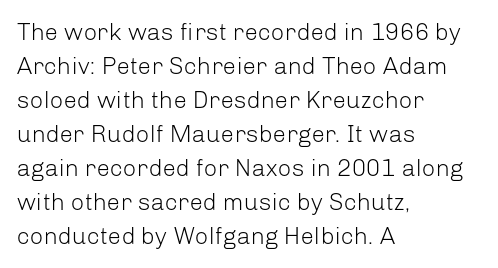
{"italic": "no", "bold": "no", "underline": "no", "align": "left", "line_spacing": "normal", "line_spacing_ratio": 1.42, "letter_spacing": "normal", "letter_spacing_em": 0.0, "glyph_px": 24}
